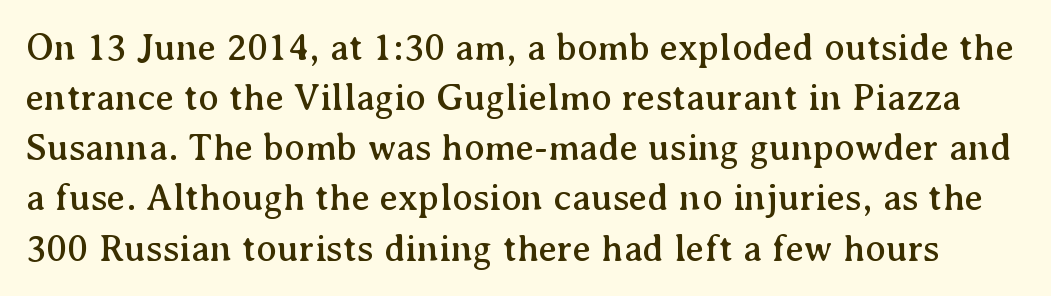
{"serif": "yes", "italic": "no", "width": "normal", "stroke_contrast": "medium", "x_height": "medium", "monospaced": "no", "underline": "no", "line_spacing": "normal", "line_spacing_ratio": 1.32, "letter_spacing": "normal", "letter_spacing_em": 0.0, "glyph_px": 38}
